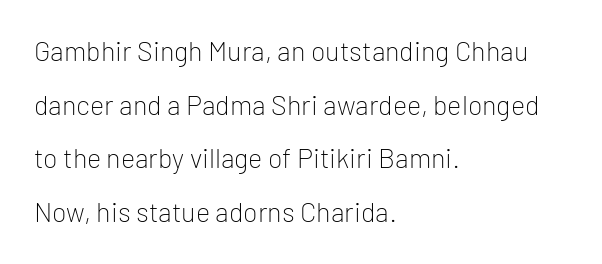
The image shows 27 px text type, upright; set left-aligned, loose line spacing (1.99x), normal letter spacing, not underlined.
